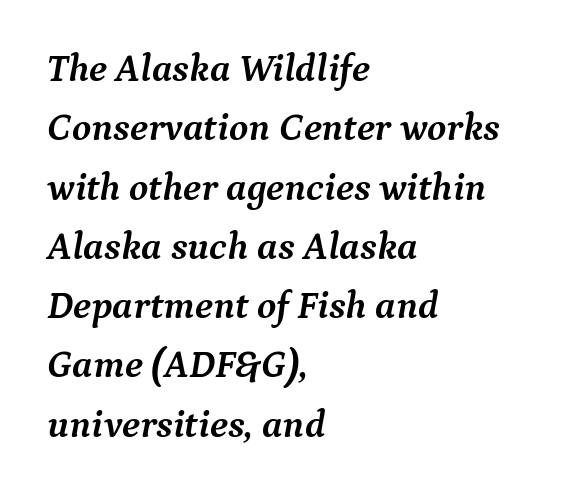
Is this a sans? No — the strokes have serifs. The gap between lines stays unmarked. Line starts are locked; line ends wander. Bold? Absolutely — the strokes are thick and heavy. The block of text has a typical density, with ordinary space between rows.
